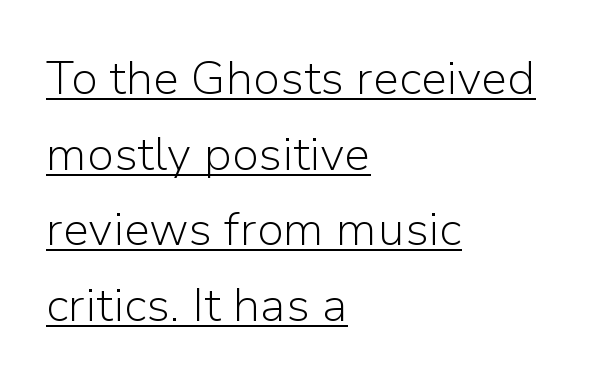
The image shows 47 px light sans-serif type, upright; set left-aligned, normal line spacing (1.61x), normal letter spacing, underlined; low stroke contrast and a medium x-height.
